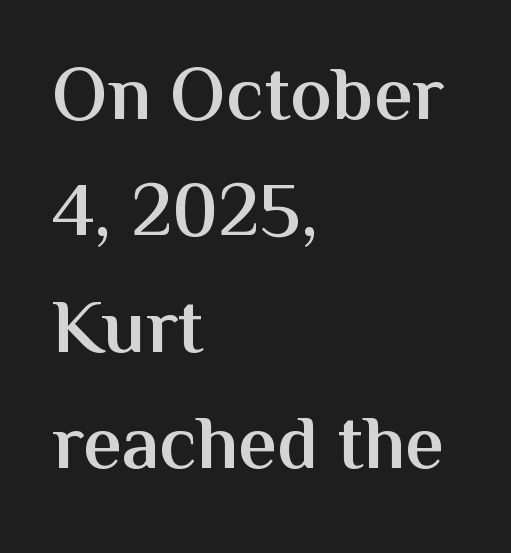
{"serif": "no", "italic": "no", "bold": "semi", "weight": "semibold", "width": "normal", "stroke_contrast": "medium", "x_height": "medium", "monospaced": "no", "underline": "no", "align": "left", "line_spacing": "normal", "line_spacing_ratio": 1.51, "letter_spacing": "normal", "letter_spacing_em": 0.0, "glyph_px": 77}
